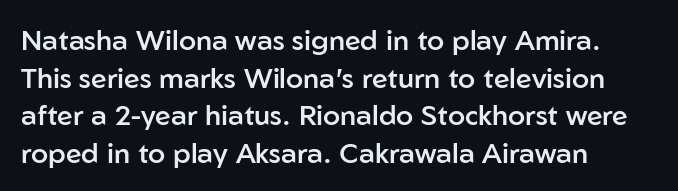
The image shows 28 px semibold sans-serif type, upright; set left-aligned, normal line spacing (1.34x), normal letter spacing, not underlined; low stroke contrast and a medium x-height.
